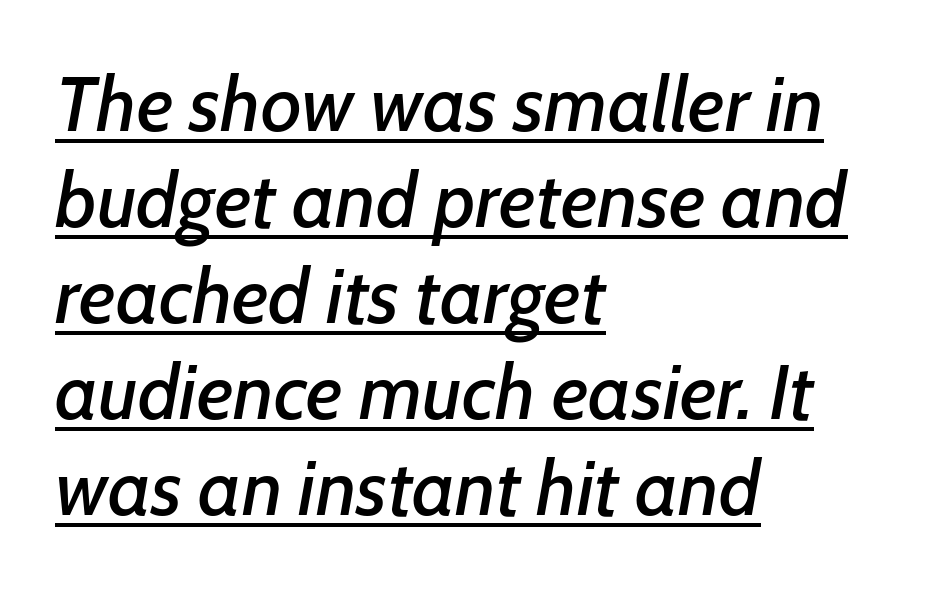
The image shows 78 px text type, italic (leaning right); set left-aligned, line spacing 1.23x, normal letter spacing, underlined; low stroke contrast and a medium x-height.
